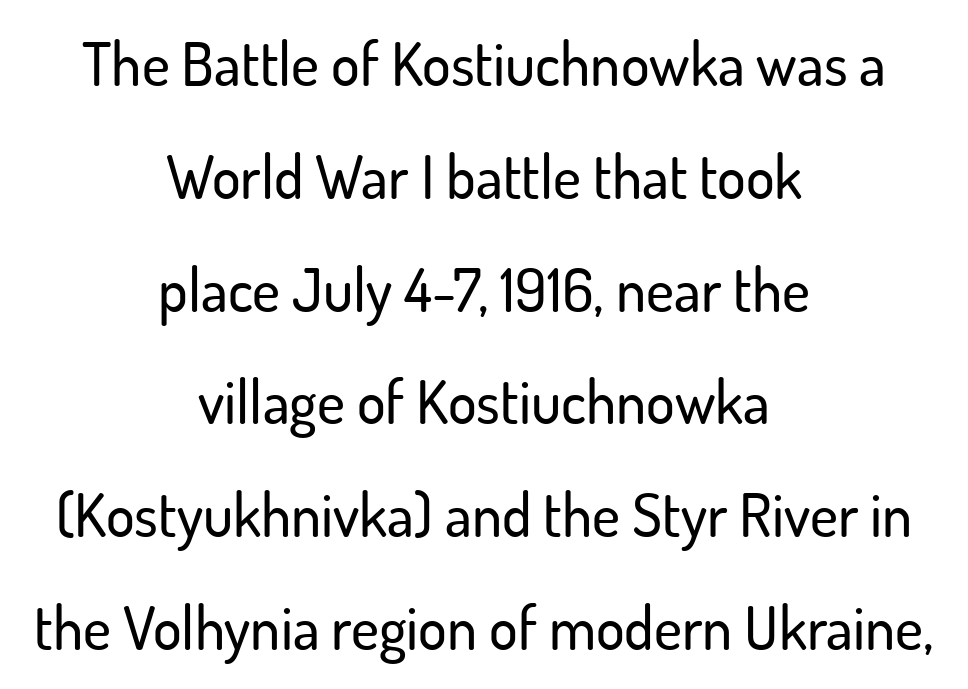
Q: Is the text italic (slanted)? A: No, it is upright.
Q: Is the typeface a serif or a sans-serif typeface? A: Sans-serif.
Q: Is the text underlined? A: No.
Q: How is the paragraph aligned? A: Centered.
Q: Is the spacing between letters normal or unusually wide? A: Normal.
Q: Width (condensed, normal, or wide)? A: Normal.
Q: Stroke contrast? A: Low.
Q: x-height? A: Small.
Q: Monospaced? A: No.
